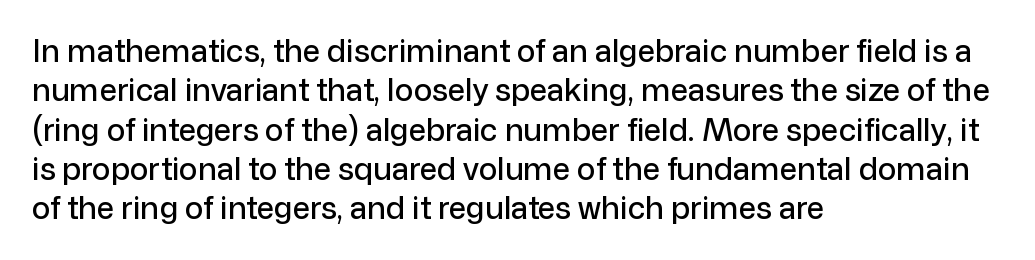
The image shows 31 px sans-serif type, upright; set left-aligned, normal line spacing (1.27x), normal letter spacing, not underlined; low stroke contrast and a medium x-height.
